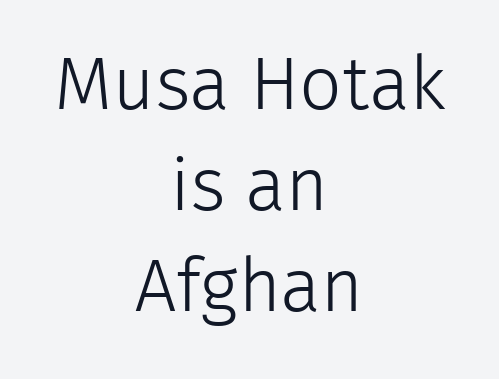
Q: Is the text bold? A: No.
Q: Is the text italic (slanted)? A: No, it is upright.
Q: Is the typeface a serif or a sans-serif typeface? A: Sans-serif.
Q: Is the text underlined? A: No.
Q: How is the paragraph aligned? A: Centered.
Q: Is the spacing between letters normal or unusually wide? A: Normal.
Q: Is the spacing between lines tight, normal or loose? A: Normal.
Q: Width (condensed, normal, or wide)? A: Normal.
Q: Stroke contrast? A: Low.
Q: x-height? A: Medium.
Q: Monospaced? A: No.
